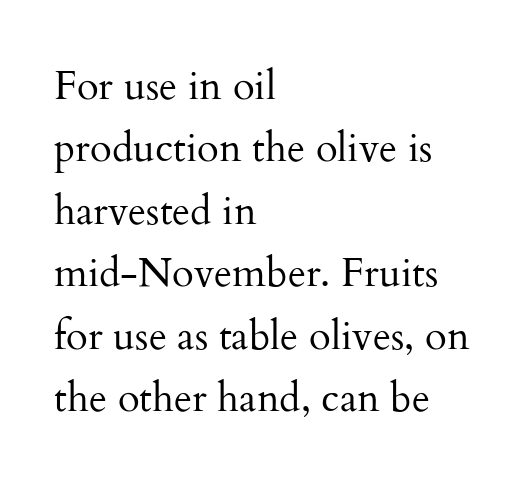
Designer's note — italics off, roman on. Is this a sans? No — the strokes have serifs. Is the block centered? No — it sits flush against the left margin. Horizontal bands of white between lines are of average thickness.
